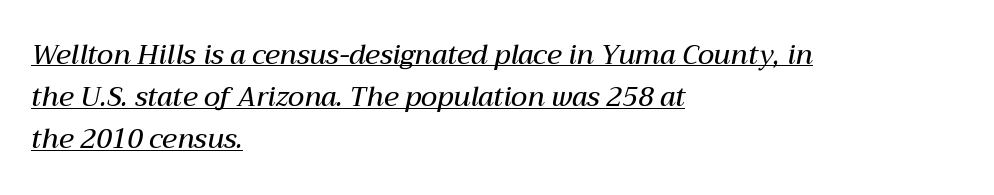
You could call the tracking neutral — neither tight nor loose. The vertical gap from one line to the next is medium. When letters slant like this, we call the style italic. Alignment: flush left.
